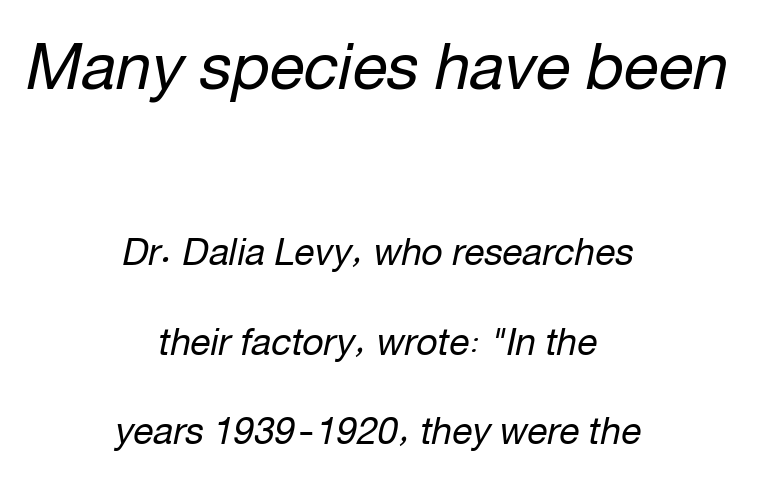
{"italic": "yes", "lean": "right", "slant_degrees": 12, "bold": "no", "weight": "regular", "width": "normal", "stroke_contrast": "low", "x_height": "medium", "monospaced": "no", "underline": "no", "align": "center", "line_spacing": "loose", "line_spacing_ratio": 2.41, "letter_spacing": "normal", "letter_spacing_em": 0.0, "larger_block": "first", "size_ratio": 1.73, "glyph_px": 64}
